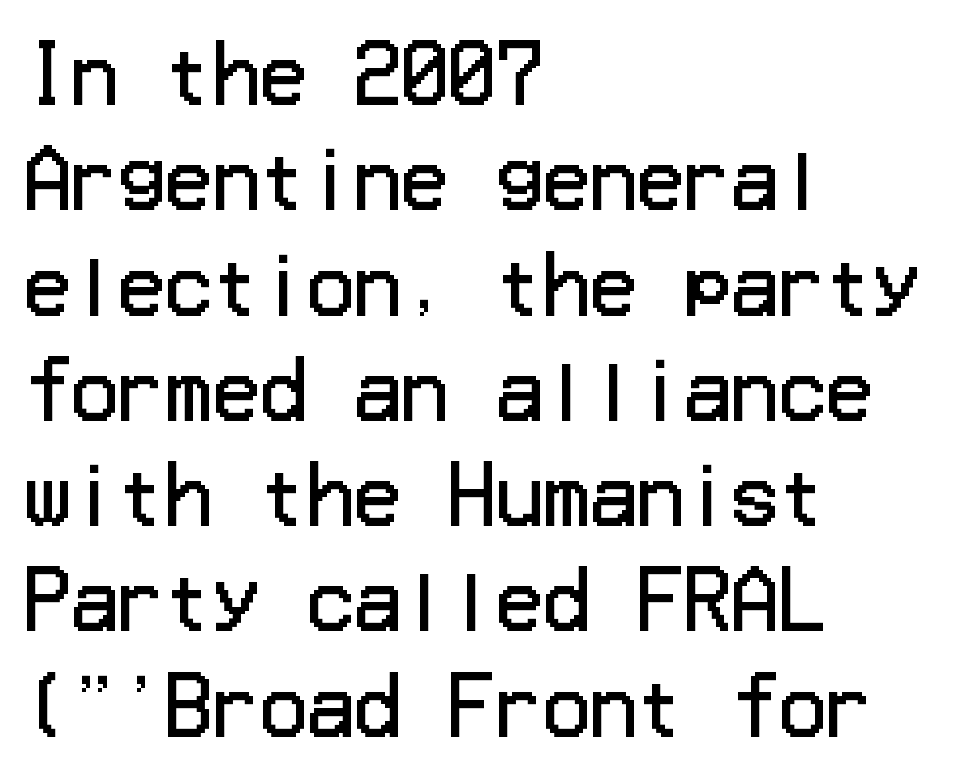
{"serif": "no", "italic": "no", "bold": "no", "weight": "regular", "width": "normal", "stroke_contrast": "low", "x_height": "medium", "underline": "no", "align": "left", "line_spacing": "normal", "line_spacing_ratio": 1.35, "letter_spacing": "normal", "letter_spacing_em": 0.0, "glyph_px": 78}
